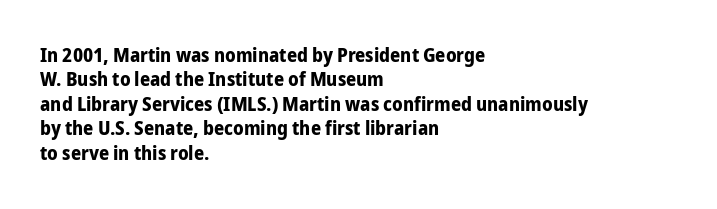
In terms of weight, the rendering is a true, heavy bold. In CSS terms this would be text-align: left. This rendering leaves character spacing at its baseline value. Honestly, there is no underline to notice here at all. The typography opts for an upright posture over an oblique one.
